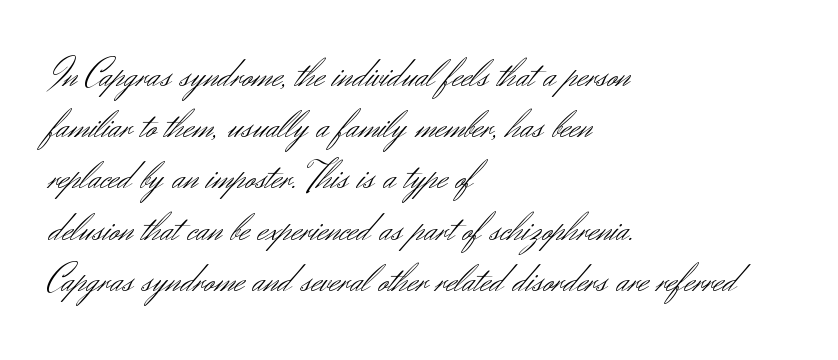
{"serif": "no", "bold": "no", "weight": "light", "width": "normal", "stroke_contrast": "medium", "x_height": "small", "monospaced": "no", "underline": "no", "align": "left", "line_spacing": "normal", "line_spacing_ratio": 1.25, "letter_spacing": "normal", "letter_spacing_em": 0.0, "glyph_px": 41}
